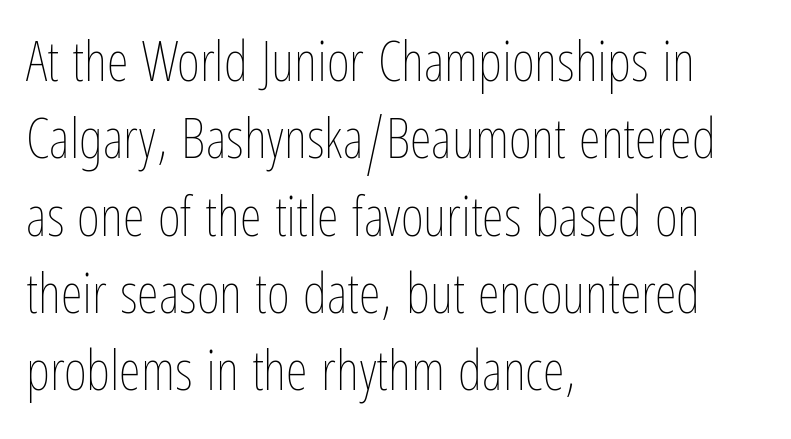
In terms of posture, this sample is upright. In terms of letterspacing, this is plain default setting. You could not count columns in this text — the font is proportionally spaced. Leading matches the norm, producing a regular column. Horizontally, the lines are justified to the leading edge only.
